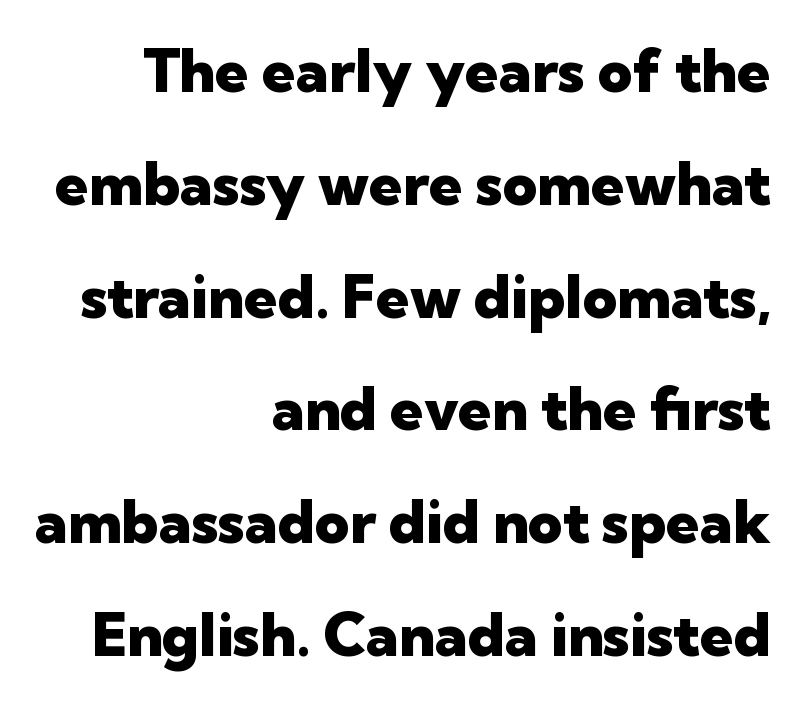
Q: Is the text bold? A: Yes.
Q: Is the text italic (slanted)? A: No, it is upright.
Q: Is the typeface a serif or a sans-serif typeface? A: Sans-serif.
Q: Is the text underlined? A: No.
Q: How is the paragraph aligned? A: Right-aligned.
Q: Is the spacing between letters normal or unusually wide? A: Normal.
Q: Width (condensed, normal, or wide)? A: Normal.
Q: Stroke contrast? A: Low.
Q: x-height? A: Medium.
Q: Monospaced? A: No.
